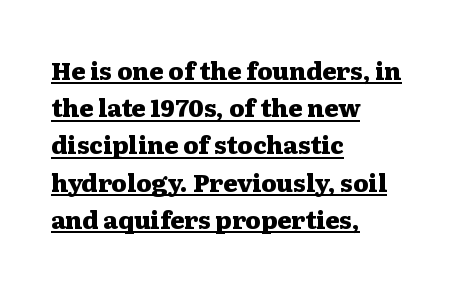
Summary of vertical rhythm: regular, with standard interline spacing. Plenty of ink on the page — the face is bold. Visually the block forms a straight wall on the left and a jagged coastline on the right. The typesetter has applied underlining to the passage shown.
